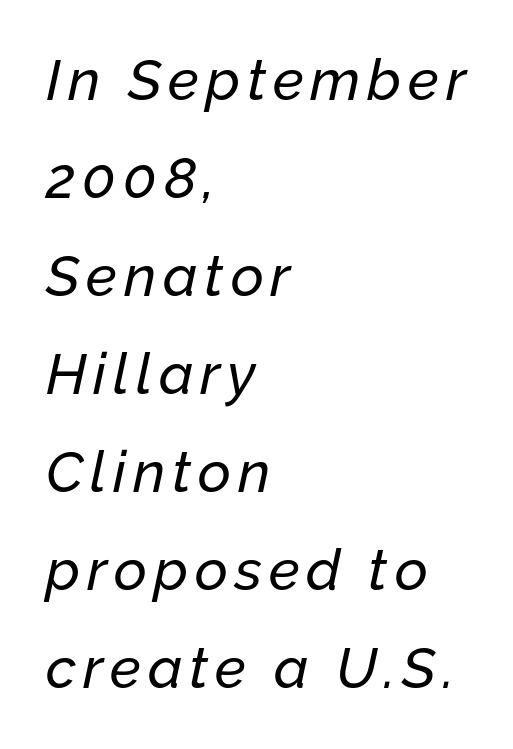
The image shows 57 px text type, italic (leaning right); set left-aligned, line spacing 1.72x, not underlined; low stroke contrast and a medium x-height.
